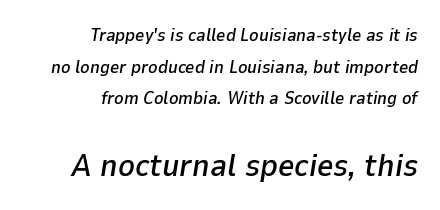
You can tell it's italic because the verticals aren't actually vertical. Tracking here is standard; glyphs follow each other at the usual distance. The emphasis by scale lands on block number two, below. This rendering features lettering with no underline. Teacher's note: observe the even right margin — that is flush-right alignment.
